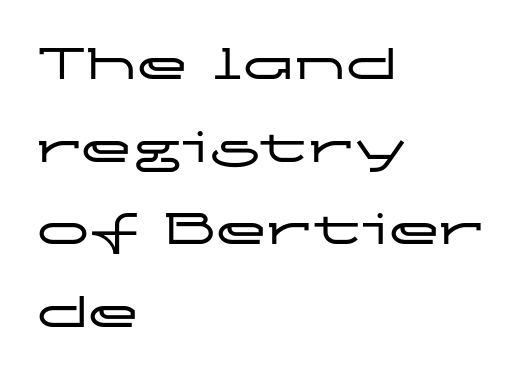
The image shows 52 px wide sans-serif type, upright; set left-aligned, normal line spacing (1.59x), normal letter spacing, not underlined; low stroke contrast and a medium x-height.
